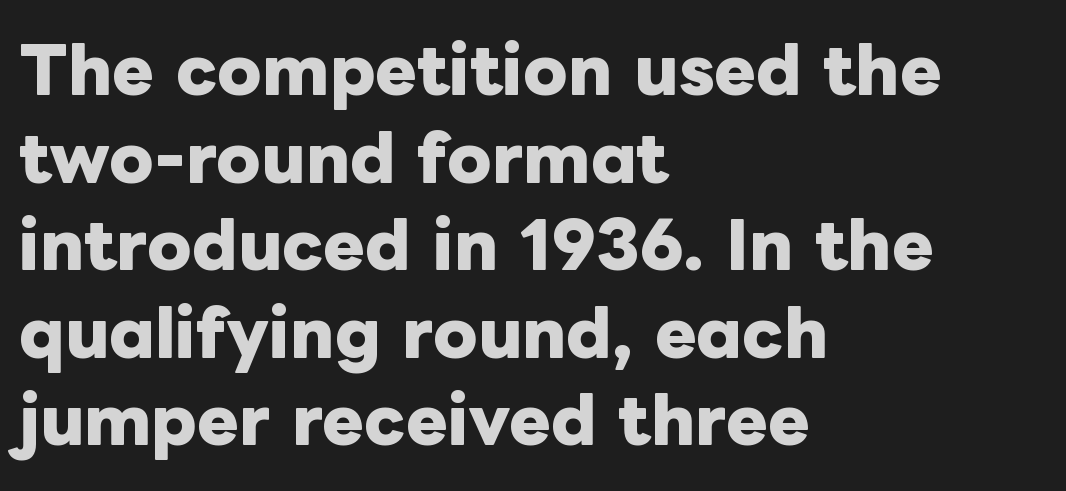
Q: Is the text bold? A: Yes.
Q: Is the text italic (slanted)? A: No, it is upright.
Q: Is the text underlined? A: No.
Q: How is the paragraph aligned? A: Left-aligned.
Q: Is the spacing between letters normal or unusually wide? A: Normal.
Q: Is the spacing between lines tight, normal or loose? A: Normal.
Q: Width (condensed, normal, or wide)? A: Normal.
Q: Stroke contrast? A: Low.
Q: x-height? A: Medium.
Q: Monospaced? A: No.
